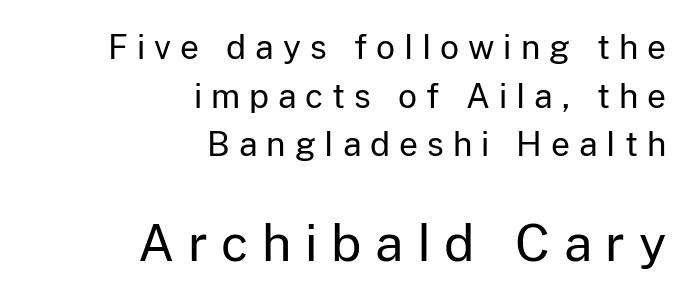
The image shows 50 px regular-weight sans-serif type, upright; set right-aligned, normal line spacing (1.47x), unusually wide letter spacing (+0.27 em), not underlined; the second (bottom) block is 1.52x larger; low stroke contrast and a medium x-height.
